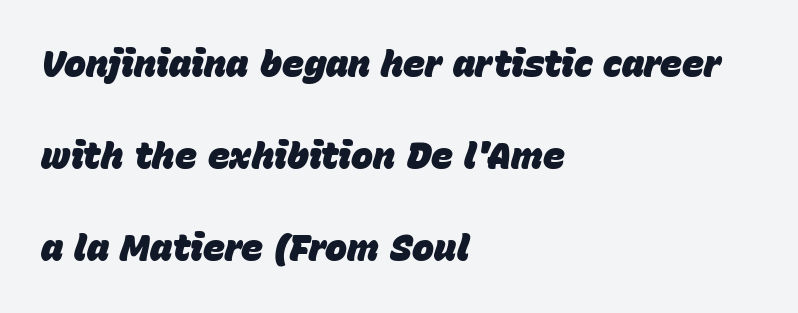
The image shows 37 px heavy type, italic (leaning right); set left-aligned, loose line spacing (2.49x), normal letter spacing, not underlined; low stroke contrast and a large x-height.
